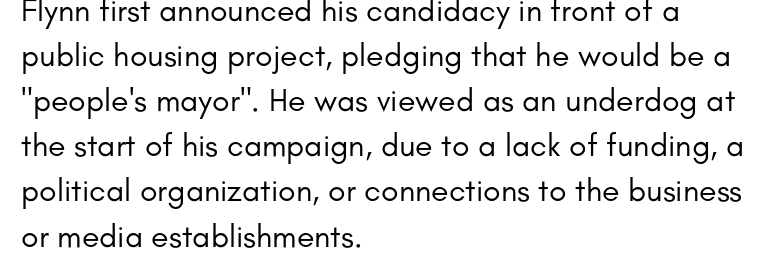
{"serif": "no", "italic": "no", "bold": "no", "weight": "regular", "width": "normal", "stroke_contrast": "low", "x_height": "small", "monospaced": "no", "underline": "no", "align": "left", "line_spacing": "normal", "line_spacing_ratio": 1.41, "letter_spacing": "normal", "letter_spacing_em": 0.0, "glyph_px": 32}
